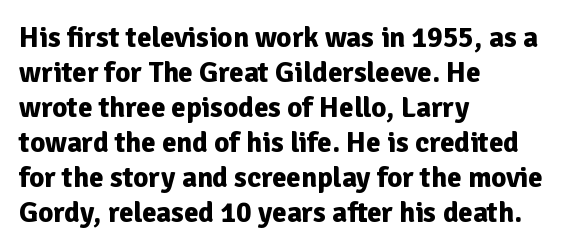
Q: Is the text bold? A: Yes.
Q: Is the text italic (slanted)? A: No, it is upright.
Q: Is the typeface a serif or a sans-serif typeface? A: Sans-serif.
Q: Is the text underlined? A: No.
Q: How is the paragraph aligned? A: Left-aligned.
Q: Is the spacing between letters normal or unusually wide? A: Normal.
Q: Width (condensed, normal, or wide)? A: Normal.
Q: Stroke contrast? A: Low.
Q: x-height? A: Medium.
Q: Monospaced? A: No.
